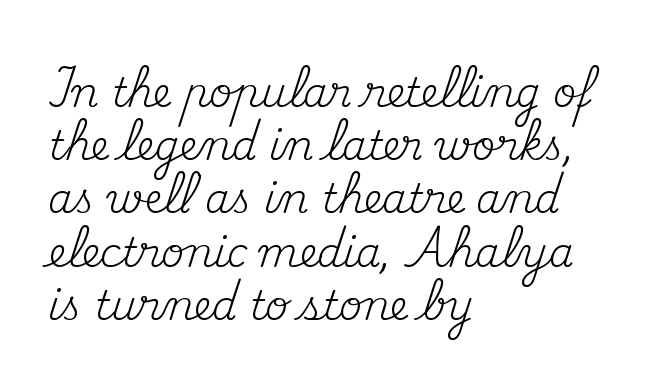
Serifs: yes, visible at the terminals of the letterforms. The passage shown is not bold in any degree. Which margin do the lines hug? The left one — the right edge is uneven. Do the characters align in a grid? No, the font is proportional.
